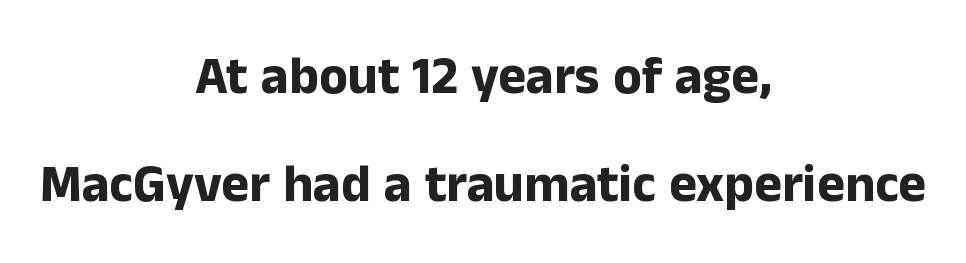
{"serif": "no", "italic": "no", "bold": "yes", "weight": "bold", "width": "normal", "stroke_contrast": "low", "x_height": "medium", "monospaced": "no", "underline": "no", "align": "center", "line_spacing": "loose", "line_spacing_ratio": 2.04, "letter_spacing": "normal", "letter_spacing_em": 0.0, "glyph_px": 53}
